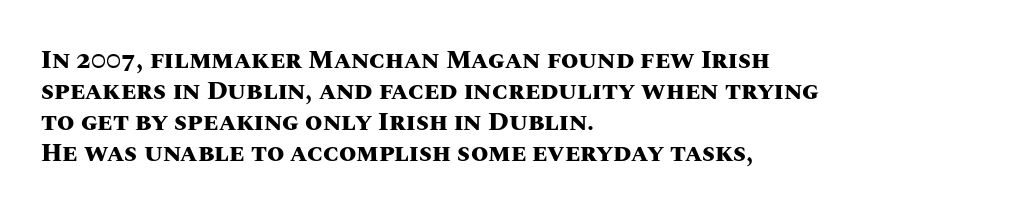
{"italic": "no", "bold": "yes", "underline": "no", "align": "left", "line_spacing_ratio": 1.24, "letter_spacing": "normal", "letter_spacing_em": 0.0, "glyph_px": 25}
